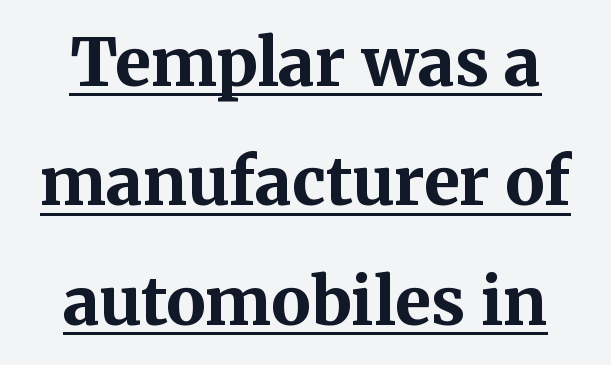
If you drew a line through each stem, it would be perfectly vertical. Is the letter spacing exaggerated? No — it looks like the ordinary default. Varying glyph widths throughout — classic text-font behaviour. This sample carries an underscore along the baseline area.
